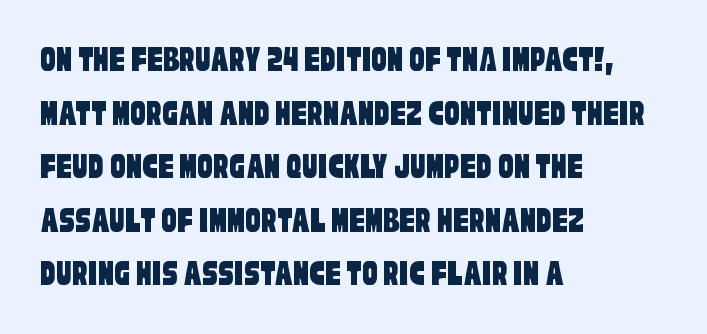
Q: Is the typeface a serif or a sans-serif typeface? A: Sans-serif.
Q: Is the text underlined? A: No.
Q: How is the paragraph aligned? A: Left-aligned.
Q: Is the spacing between letters normal or unusually wide? A: Normal.
Q: Is the spacing between lines tight, normal or loose? A: Normal.
Q: Width (condensed, normal, or wide)? A: Condensed.
Q: Stroke contrast? A: Low.
Q: x-height? A: Large.
Q: Monospaced? A: No.
